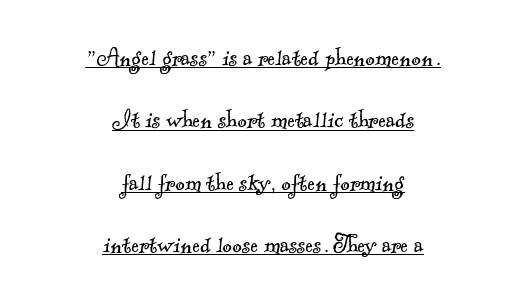
Q: Is the text bold? A: No.
Q: Is the typeface a serif or a sans-serif typeface? A: Serif.
Q: Is the text underlined? A: Yes.
Q: How is the paragraph aligned? A: Centered.
Q: Is the spacing between letters normal or unusually wide? A: Normal.
Q: Is the spacing between lines tight, normal or loose? A: Loose.
Q: Width (condensed, normal, or wide)? A: Normal.
Q: x-height? A: Small.
Q: Monospaced? A: No.
